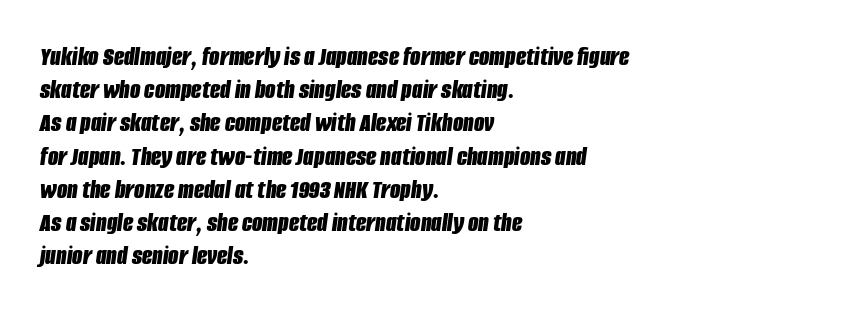
The image shows 27 px bold type, italic (leaning right); set left-aligned, line spacing 1.23x, normal letter spacing, not underlined.
